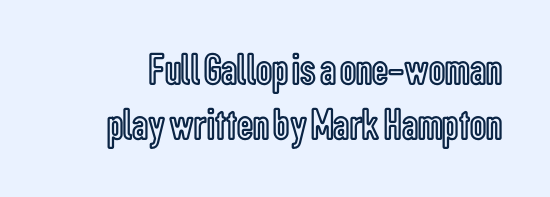
{"italic": "no", "width": "condensed", "x_height": "medium", "monospaced": "no", "underline": "no", "line_spacing_ratio": 1.23, "letter_spacing": "normal", "letter_spacing_em": 0.0, "glyph_px": 45}
